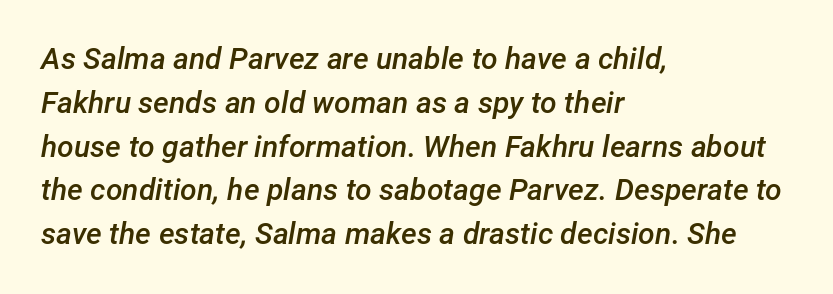
A typesetter would call this leading conventional body-copy spacing. These lines stack with their left ends in a neat column. Style check: oblique. Honestly, the letter spacing is just normal — you wouldn't notice it. Firm but not heavy-handed strokes: this text is semibold.
